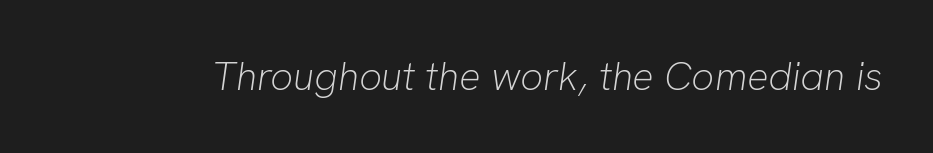
The space beneath each line is pristine and unruled. The font sits on the lighter half of the weight spectrum, regular included. An italicized treatment has been applied to the whole sample. Is this a fixed-width face? No — the glyphs have proportional, varying widths. Tracking value appears to be zero — textbook default spacing.
